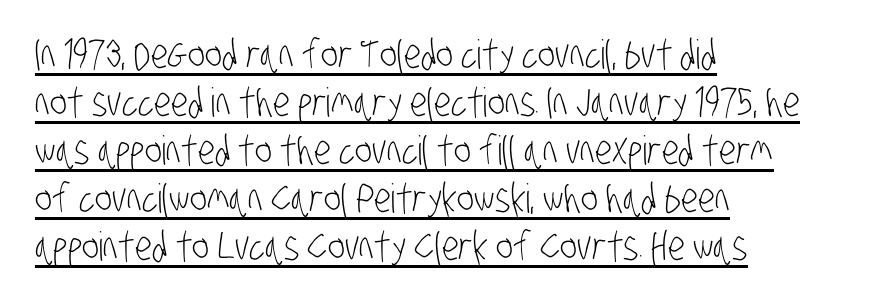
{"serif": "no", "bold": "no", "weight": "light", "width": "condensed", "stroke_contrast": "low", "x_height": "large", "monospaced": "no", "underline": "yes", "align": "left", "line_spacing_ratio": 1.2, "letter_spacing": "normal", "letter_spacing_em": 0.0, "glyph_px": 40}
